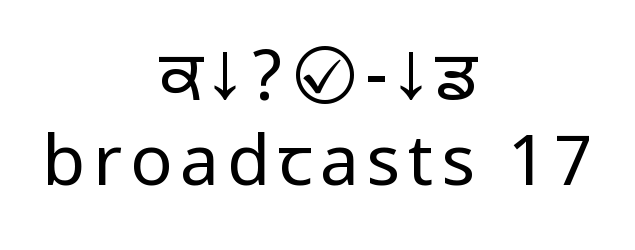
{"serif": "no", "italic": "no", "bold": "no", "weight": "regular", "width": "condensed", "stroke_contrast": "low", "underline": "no", "align": "center", "line_spacing_ratio": 1.22, "glyph_px": 70}
